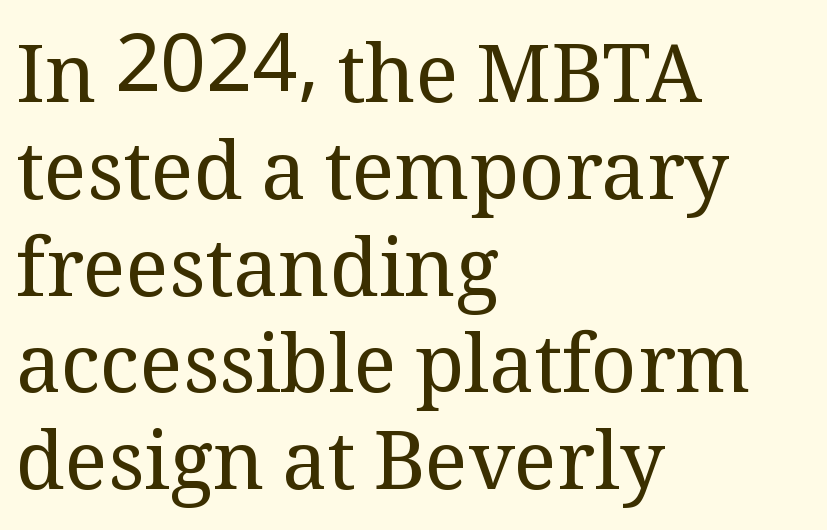
Looks like regular typesetting: each glyph gets only the width it needs. The glyphs are unaccompanied by any horizontal stroke below them. Serifs: yes, visible at the terminals of the letterforms. If you drew a line through each stem, it would be perfectly vertical. The tracking reads as untouched default to a designer's eye.
